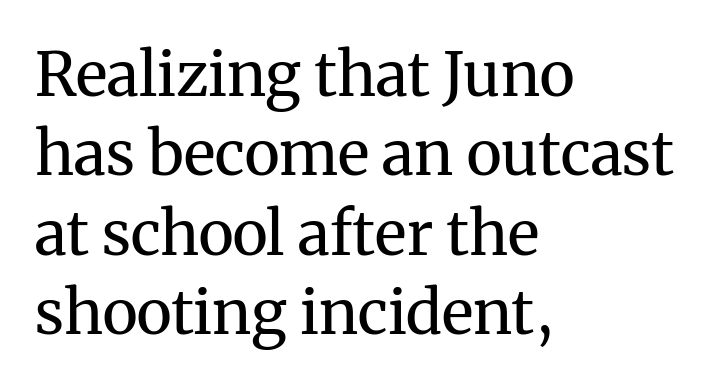
Rule under the text: the space is simply empty. No extra ink here — the face is not bold. A typesetter would label this face a serif. Between one letter and the next there's only the usual sliver of space. Varying glyph widths throughout — classic text-font behaviour.
